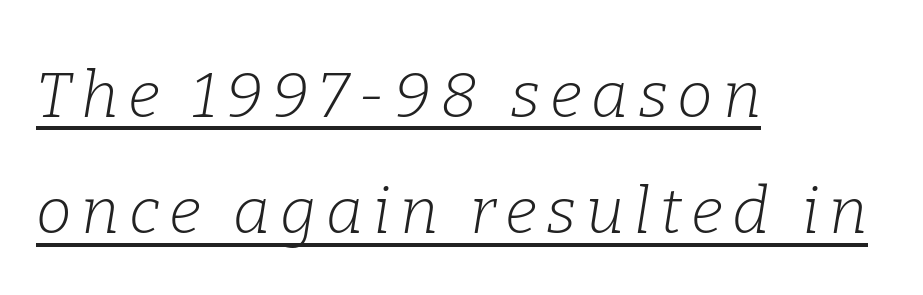
The image shows 64 px light serif type, italic (leaning right); set left-aligned, line spacing 1.82x, underlined; low stroke contrast and a medium x-height.
